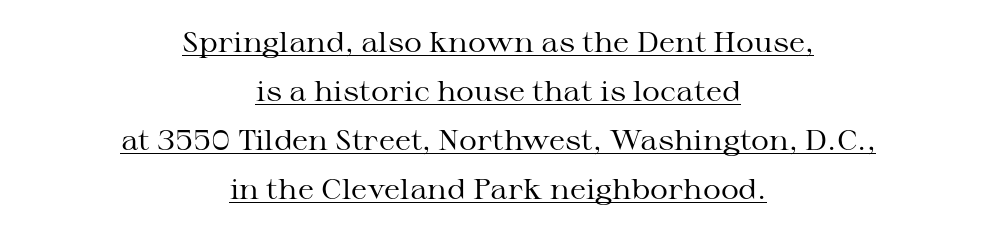
The image shows 28 px regular-weight, wide serif type, upright; set centered, line spacing 1.75x, normal letter spacing, underlined; medium stroke contrast and a medium x-height.
